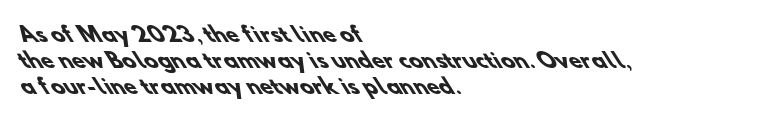
Summary of vertical rhythm: regular, with standard interline spacing. The passage is arranged the way most books set body copy — flush left. The characters look thick and weighty, a clear bold. Underlining? Definitely not there. No extra tracking has been applied to these lines.
